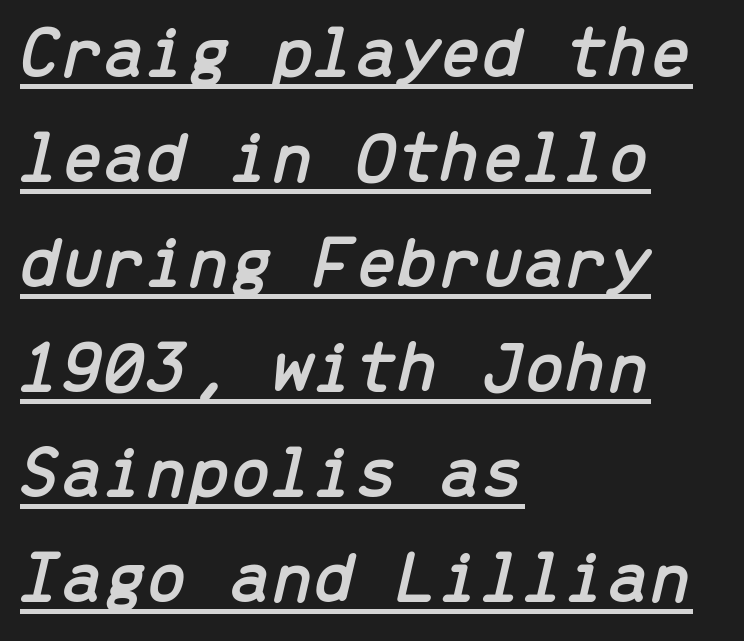
Spacing verdict: monospaced, one width for all characters. These lines sit exactly where default settings would place them. The rendering keeps characters at their native spacing. The string is rendered with underlining switched on. Alignment: flush left.
